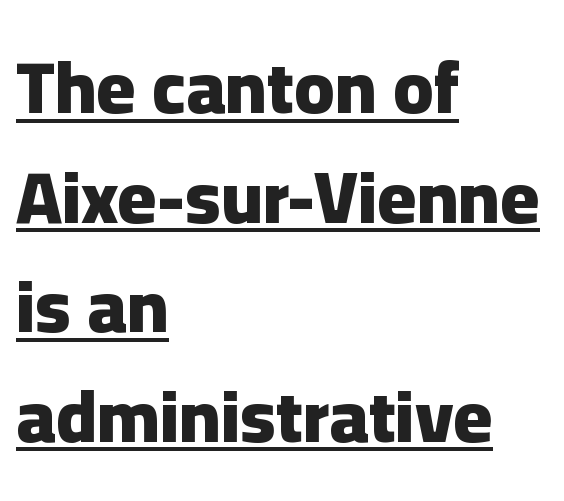
Weight check: bold — yes, fully. Glyph-to-glyph distance matches everyday printed text. Quick note: interline space is typical. The lines in this sample share a left origin and differ only in where they stop. Notice how a bar underscores the lettering throughout.
